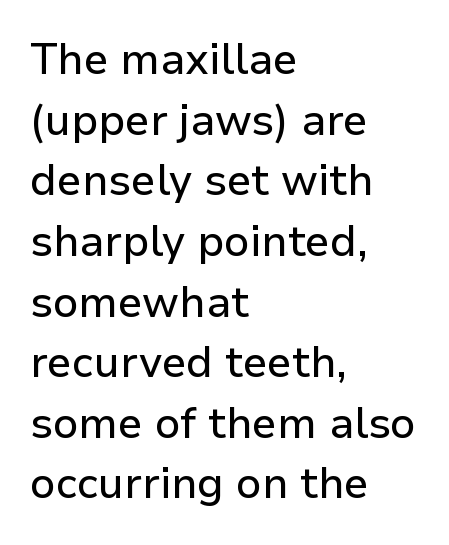
{"serif": "no", "italic": "no", "width": "normal", "stroke_contrast": "low", "x_height": "medium", "monospaced": "no", "underline": "no", "align": "left", "line_spacing": "normal", "line_spacing_ratio": 1.41, "letter_spacing": "normal", "letter_spacing_em": 0.0, "glyph_px": 43}
